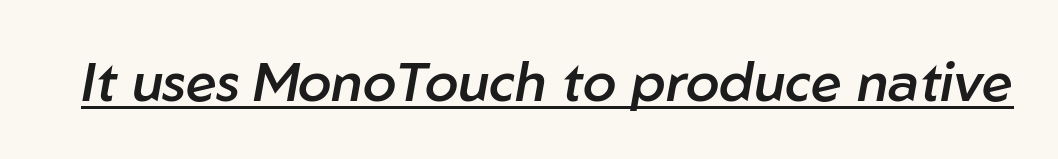
The image shows 55 px semibold type, italic (leaning right); set normal letter spacing, underlined; low stroke contrast and a medium x-height.
